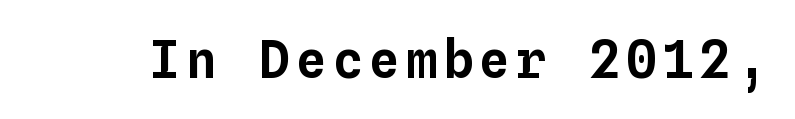
Q: Is the text italic (slanted)? A: No, it is upright.
Q: Is the text underlined? A: No.
Q: Width (condensed, normal, or wide)? A: Normal.
Q: Stroke contrast? A: Low.
Q: x-height? A: Medium.
Q: Monospaced? A: Yes.
